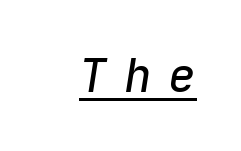
The image shows 46 px text type, italic (leaning right), monospaced; set unusually wide letter spacing (+0.37 em), underlined; low stroke contrast and a medium x-height.
